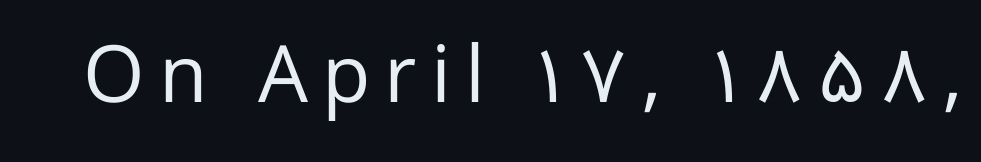
The rendering uses natural spacing where letterforms have individual widths. Nope, not italic — everything's standing straight. Underlining? Definitely not there. These glyphs show unthickened strokes, regular width or finer. Each letter's strokes conclude bluntly, with no projecting serifs.
